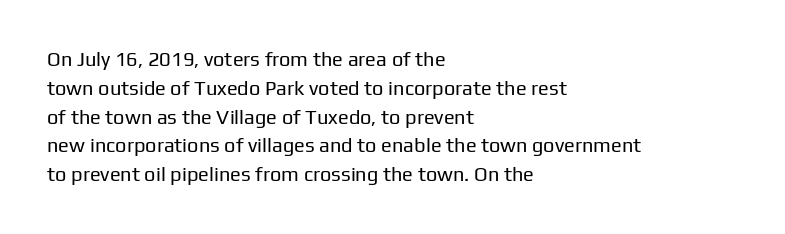
Vertical strokes here are truly vertical. The typesetting does not lean heavy: it is not bold. These lines keep a tight, regular rhythm from letter to letter. Anything drawn beneath the words? Only blank space. The designer left line spacing at the default. Caption: multi-line text, flush left, ragged right.
